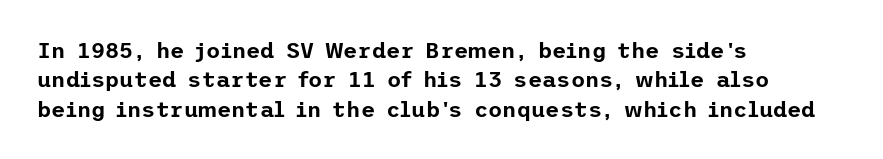
Q: Is the text italic (slanted)? A: No, it is upright.
Q: Is the text underlined? A: No.
Q: How is the paragraph aligned? A: Left-aligned.
Q: Is the spacing between letters normal or unusually wide? A: Normal.
Q: Is the spacing between lines tight, normal or loose? A: Normal.
